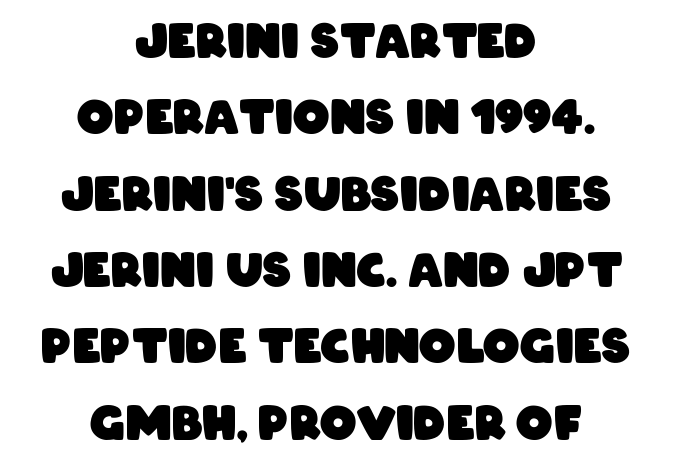
The image shows 46 px heavy, condensed sans-serif type; set centered, normal line spacing (1.66x), normal letter spacing, not underlined; low stroke contrast and a large x-height.
